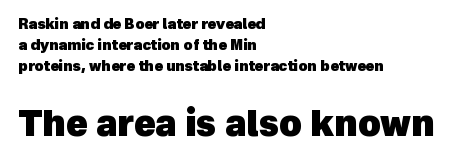
{"serif": "no", "bold": "yes", "weight": "heavy", "width": "normal", "x_height": "medium", "monospaced": "no", "underline": "no", "align": "left", "line_spacing": "normal", "line_spacing_ratio": 1.5, "letter_spacing": "normal", "letter_spacing_em": 0.0, "larger_block": "second", "size_ratio": 2.5, "glyph_px": 35}
